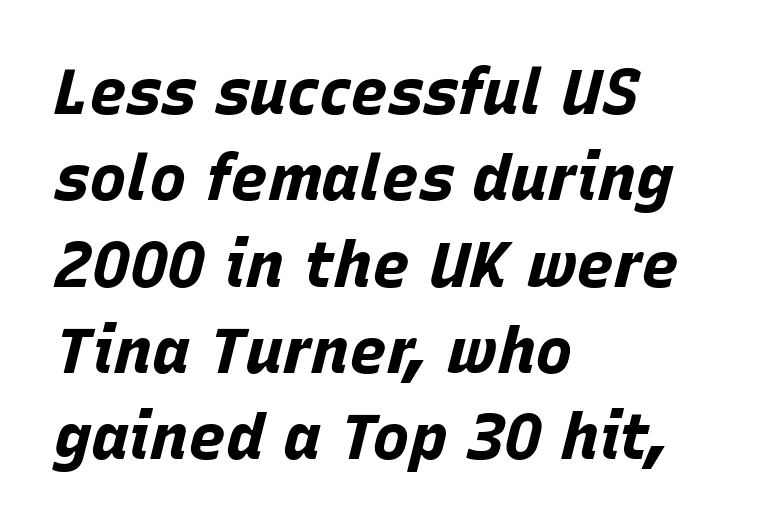
{"italic": "yes", "lean": "right", "slant_degrees": 15, "bold": "yes", "weight": "bold", "width": "normal", "stroke_contrast": "low", "x_height": "large", "monospaced": "no", "underline": "no", "align": "left", "line_spacing": "normal", "line_spacing_ratio": 1.37, "letter_spacing": "normal", "letter_spacing_em": 0.0, "glyph_px": 63}
